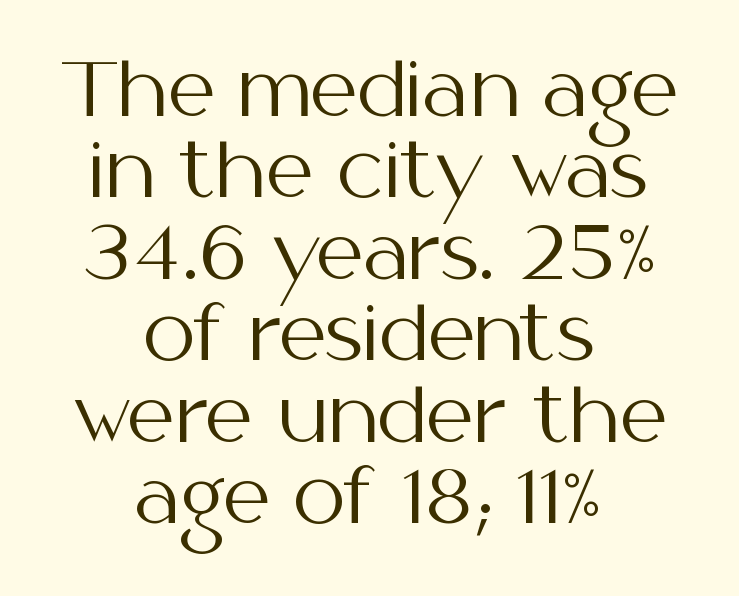
Q: Is the text bold? A: No.
Q: Is the text italic (slanted)? A: No, it is upright.
Q: Is the typeface a serif or a sans-serif typeface? A: Sans-serif.
Q: Is the text underlined? A: No.
Q: How is the paragraph aligned? A: Centered.
Q: Is the spacing between letters normal or unusually wide? A: Normal.
Q: Is the spacing between lines tight, normal or loose? A: Tight.
Q: Width (condensed, normal, or wide)? A: Normal.
Q: Stroke contrast? A: Medium.
Q: x-height? A: Medium.
Q: Monospaced? A: No.
